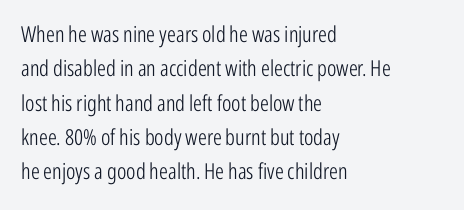
The image shows 22 px text type, upright; set left-aligned, normal line spacing (1.56x), normal letter spacing, not underlined.
